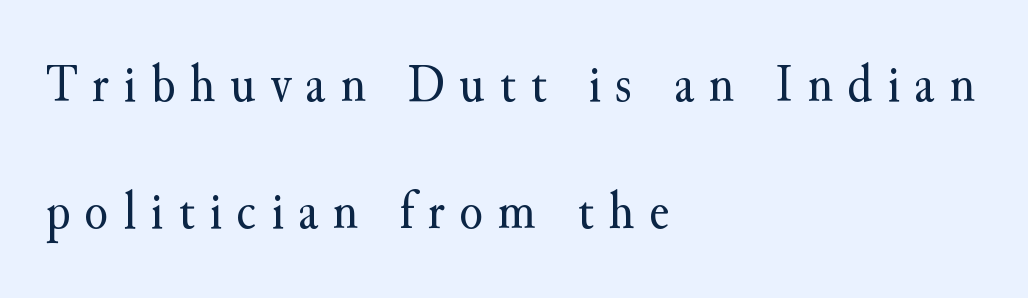
The baseline area is clear. Students, observe: this is what heavily led, spacious text looks like. Each letter keeps its own natural width here, so spacing adapts to shape. The strokes carry an ordinary text weight at most. This sample uses a serif face. Posture: straight, roman, zero tilt.
